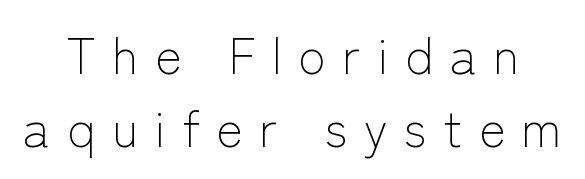
Q: Is the text bold? A: No.
Q: Is the text italic (slanted)? A: No, it is upright.
Q: Is the typeface a serif or a sans-serif typeface? A: Sans-serif.
Q: Is the text underlined? A: No.
Q: Is the spacing between letters normal or unusually wide? A: Unusually wide.
Q: Is the spacing between lines tight, normal or loose? A: Normal.
Q: Width (condensed, normal, or wide)? A: Normal.
Q: Stroke contrast? A: Low.
Q: x-height? A: Medium.
Q: Monospaced? A: No.
